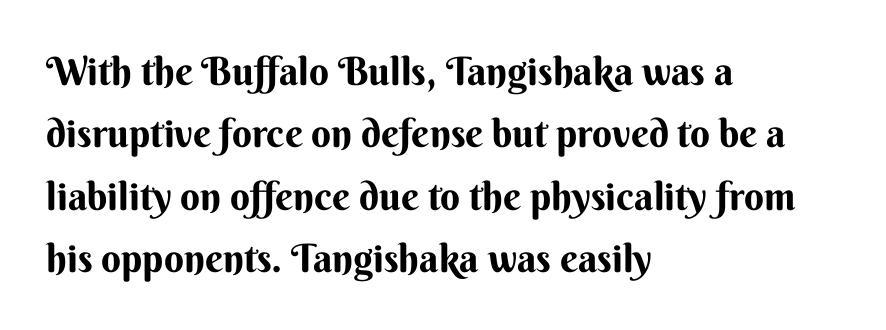
Q: Is the text italic (slanted)? A: No, it is upright.
Q: Is the typeface a serif or a sans-serif typeface? A: Sans-serif.
Q: Is the text underlined? A: No.
Q: How is the paragraph aligned? A: Left-aligned.
Q: Is the spacing between letters normal or unusually wide? A: Normal.
Q: Is the spacing between lines tight, normal or loose? A: Normal.
Q: Width (condensed, normal, or wide)? A: Normal.
Q: Stroke contrast? A: Medium.
Q: x-height? A: Small.
Q: Monospaced? A: No.
